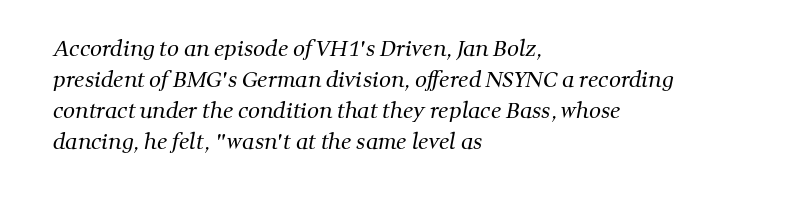
The face used here is rendered with its standard letterfit. The typesetter chose a ragged-right arrangement here. Quick note: interline space is typical. Letters rest on an invisible, unmarked baseline. The face looks like a standard text weight, possibly lighter.
